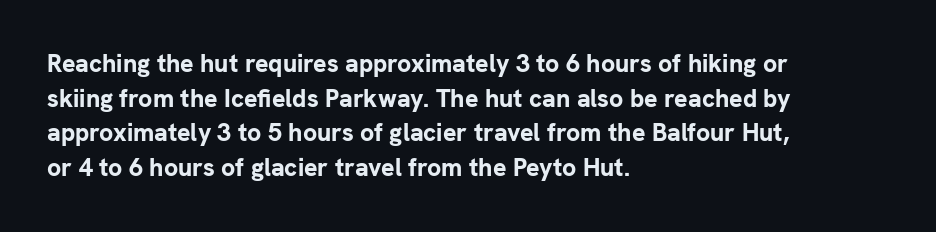
{"italic": "no", "bold": "yes", "underline": "no", "align": "left", "line_spacing": "normal", "line_spacing_ratio": 1.39, "letter_spacing": "normal", "letter_spacing_em": 0.0, "glyph_px": 25}
